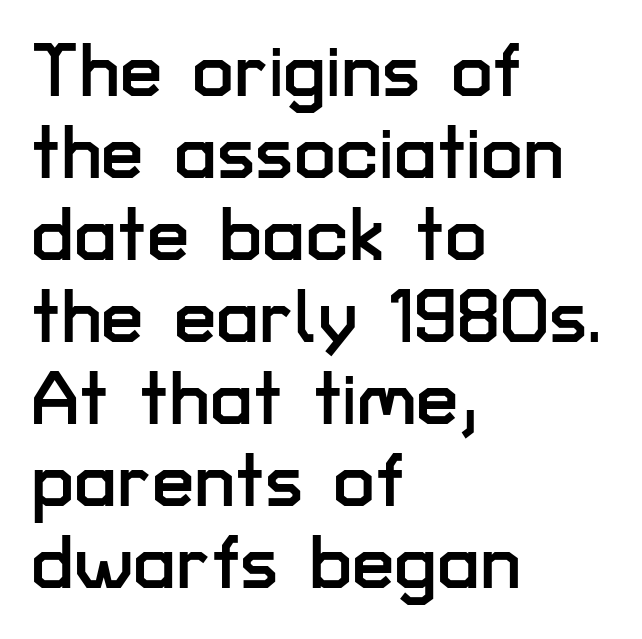
Q: Is the text italic (slanted)? A: No, it is upright.
Q: Is the typeface a serif or a sans-serif typeface? A: Sans-serif.
Q: Is the text underlined? A: No.
Q: How is the paragraph aligned? A: Left-aligned.
Q: Is the spacing between letters normal or unusually wide? A: Normal.
Q: Is the spacing between lines tight, normal or loose? A: Tight.
Q: Width (condensed, normal, or wide)? A: Normal.
Q: Stroke contrast? A: Low.
Q: x-height? A: Medium.
Q: Monospaced? A: No.
